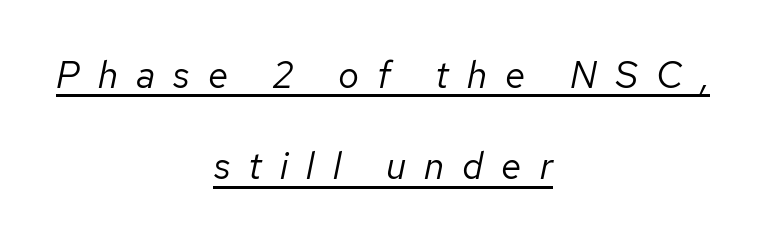
Airy leading. Characters follow at a spacing far wider than the type designer built in. Notice how a bar underscores the lettering throughout. Observe the lean: these are italic letterforms. Character widths vary here, with narrow letters taking less room than wide ones. The weight would be labelled regular, book, light, or lighter still.
